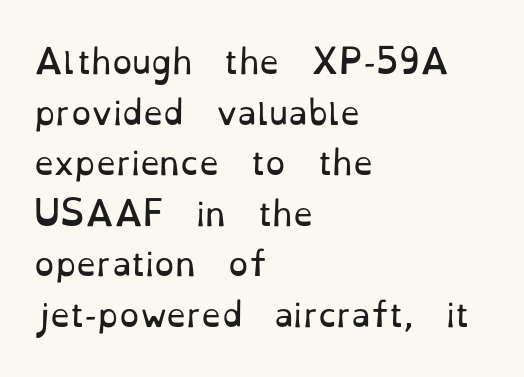
The horizontal fit of the characters is conventional and even. A light-to-regular cut is what we see here. Each row of text sits above clean, open space. Typeset ragged right — the left edge is the straight one.
